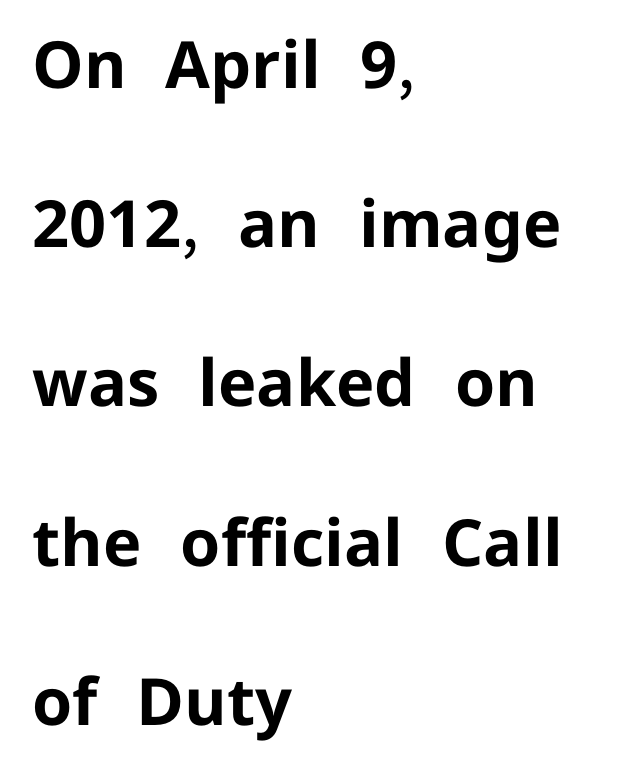
{"serif": "no", "italic": "no", "bold": "yes", "weight": "bold", "width": "normal", "stroke_contrast": "low", "x_height": "medium", "monospaced": "no", "underline": "no", "align": "left", "line_spacing": "loose", "line_spacing_ratio": 2.45, "letter_spacing": "normal", "letter_spacing_em": 0.0, "glyph_px": 65}
